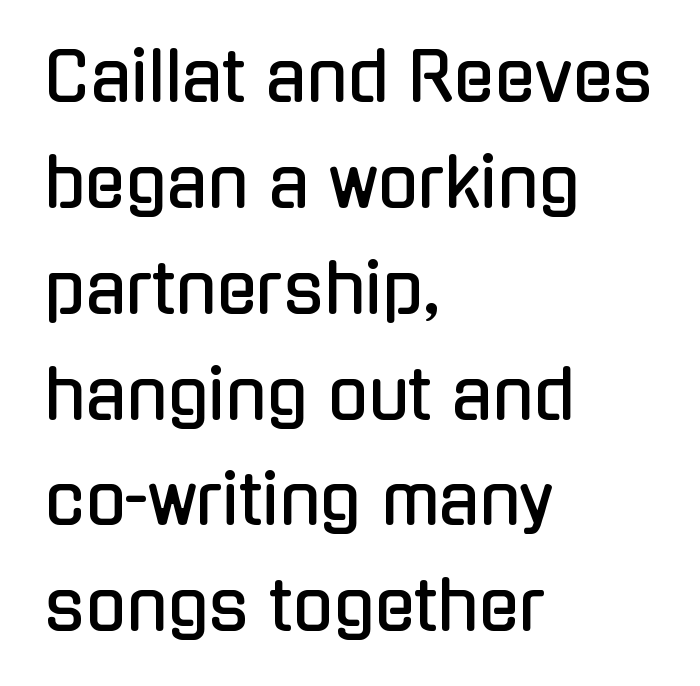
Q: Is the text italic (slanted)? A: No, it is upright.
Q: Is the typeface a serif or a sans-serif typeface? A: Sans-serif.
Q: Is the text underlined? A: No.
Q: How is the paragraph aligned? A: Left-aligned.
Q: Is the spacing between letters normal or unusually wide? A: Normal.
Q: Is the spacing between lines tight, normal or loose? A: Normal.
Q: Width (condensed, normal, or wide)? A: Condensed.
Q: Stroke contrast? A: Low.
Q: x-height? A: Medium.
Q: Monospaced? A: No.
